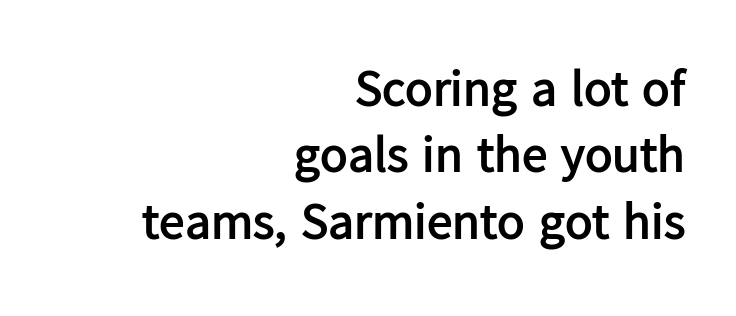
The image shows 51 px semibold sans-serif type, upright; set right-aligned, normal line spacing (1.3x), normal letter spacing, not underlined; low stroke contrast and a medium x-height.
